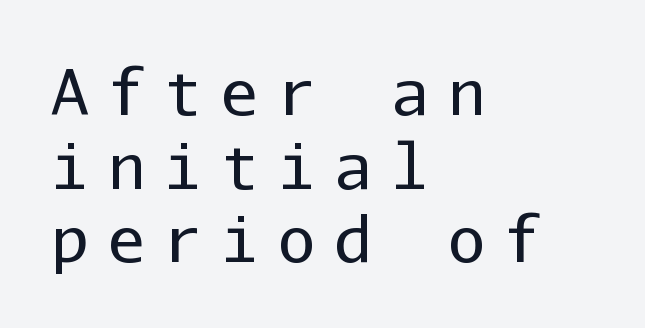
Q: Is the text bold? A: No.
Q: Is the text italic (slanted)? A: No, it is upright.
Q: Is the typeface a serif or a sans-serif typeface? A: Sans-serif.
Q: Is the text underlined? A: No.
Q: How is the paragraph aligned? A: Left-aligned.
Q: Is the spacing between letters normal or unusually wide? A: Unusually wide.
Q: Width (condensed, normal, or wide)? A: Normal.
Q: Stroke contrast? A: Low.
Q: x-height? A: Medium.
Q: Monospaced? A: Yes.
